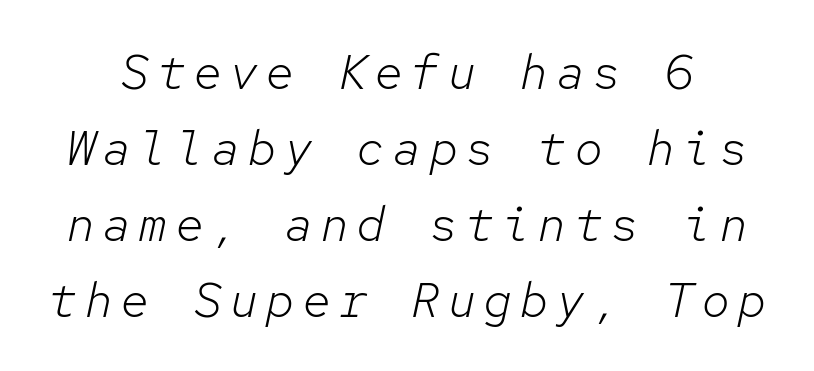
The image shows 49 px light type, italic (leaning right), monospaced; set normal line spacing (1.55x), not underlined; low stroke contrast and a medium x-height.
